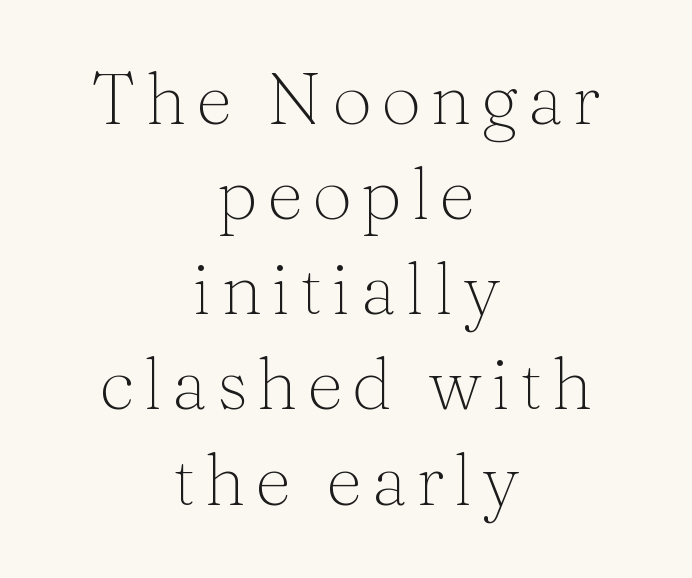
Caption: face not bold, strokes unweighted. Descenders are the only things crossing below the line. Teacher's note: observe the equal gaps on both sides — that is centered alignment. The specimen reads as upright at a glance. Looks like regular typesetting: each glyph gets only the width it needs.
